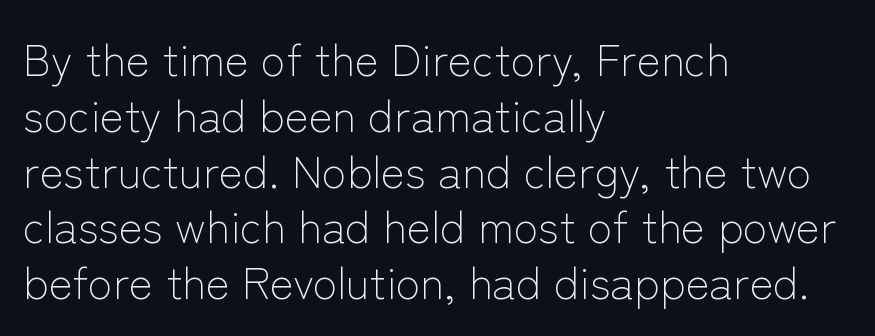
Each letter keeps its own natural width here, so spacing adapts to shape. It's the straight-up-and-down kind of type. The horizontal fit of the characters is conventional and even. One-word summary of the alignment: left. Stems and bowls with no extra thickness — not bold. The baseline area is clear.
